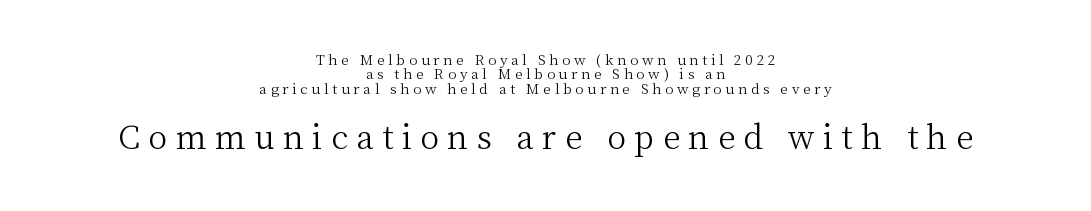
{"serif": "yes", "italic": "no", "bold": "no", "weight": "light", "width": "normal", "stroke_contrast": "medium", "x_height": "medium", "monospaced": "no", "underline": "no", "align": "center", "line_spacing": "tight", "line_spacing_ratio": 1.02, "letter_spacing": "wide", "letter_spacing_em": 0.26, "larger_block": "second", "size_ratio": 2.29, "glyph_px": 32}
